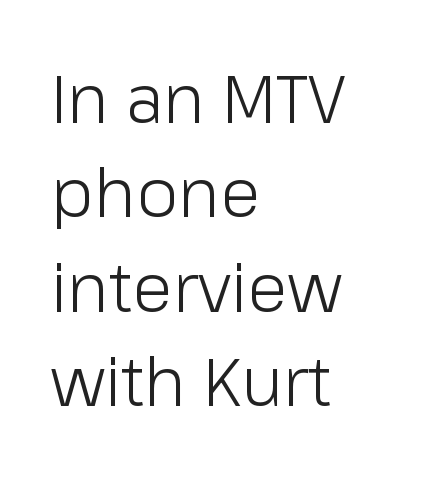
Q: Is the text bold? A: No.
Q: Is the text italic (slanted)? A: No, it is upright.
Q: Is the typeface a serif or a sans-serif typeface? A: Sans-serif.
Q: Is the text underlined? A: No.
Q: How is the paragraph aligned? A: Left-aligned.
Q: Is the spacing between letters normal or unusually wide? A: Normal.
Q: Is the spacing between lines tight, normal or loose? A: Normal.
Q: Width (condensed, normal, or wide)? A: Normal.
Q: Stroke contrast? A: Low.
Q: x-height? A: Medium.
Q: Monospaced? A: No.
